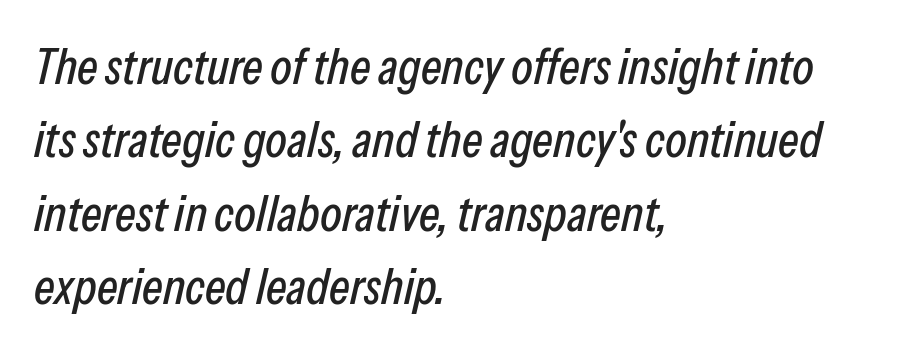
{"italic": "yes", "lean": "right", "slant_degrees": 13, "width": "condensed", "stroke_contrast": "low", "x_height": "medium", "monospaced": "no", "underline": "no", "align": "left", "line_spacing": "normal", "line_spacing_ratio": 1.47, "letter_spacing": "normal", "letter_spacing_em": 0.0, "glyph_px": 50}
